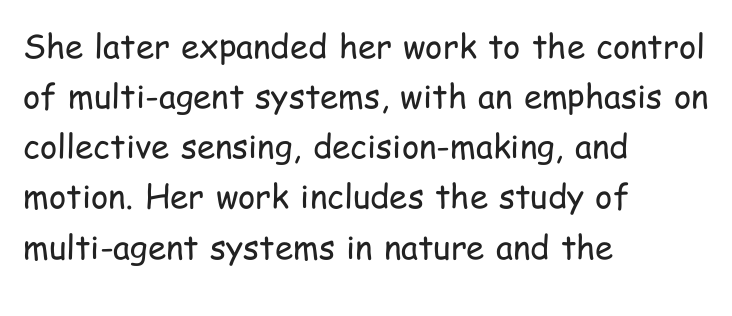
Q: Is the text bold? A: No.
Q: Is the text italic (slanted)? A: No, it is upright.
Q: Is the typeface a serif or a sans-serif typeface? A: Sans-serif.
Q: Is the text underlined? A: No.
Q: How is the paragraph aligned? A: Left-aligned.
Q: Is the spacing between letters normal or unusually wide? A: Normal.
Q: Is the spacing between lines tight, normal or loose? A: Normal.
Q: Width (condensed, normal, or wide)? A: Condensed.
Q: Stroke contrast? A: Low.
Q: x-height? A: Medium.
Q: Monospaced? A: No.
